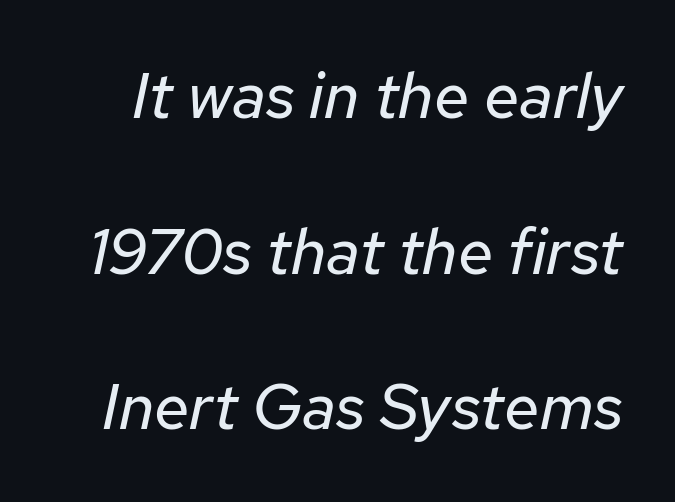
{"italic": "yes", "lean": "right", "slant_degrees": 12, "bold": "no", "weight": "regular", "width": "normal", "stroke_contrast": "low", "x_height": "medium", "monospaced": "no", "underline": "no", "line_spacing": "loose", "line_spacing_ratio": 2.43, "letter_spacing": "normal", "letter_spacing_em": 0.0, "glyph_px": 64}
